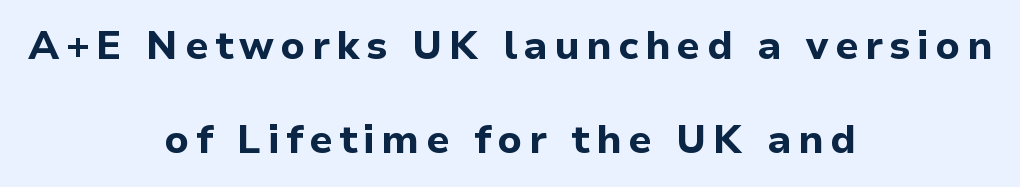
Q: Is the text bold? A: Yes.
Q: Is the text italic (slanted)? A: No, it is upright.
Q: Is the typeface a serif or a sans-serif typeface? A: Sans-serif.
Q: Is the text underlined? A: No.
Q: How is the paragraph aligned? A: Centered.
Q: Is the spacing between lines tight, normal or loose? A: Loose.
Q: Width (condensed, normal, or wide)? A: Normal.
Q: Stroke contrast? A: Low.
Q: x-height? A: Medium.
Q: Monospaced? A: No.
